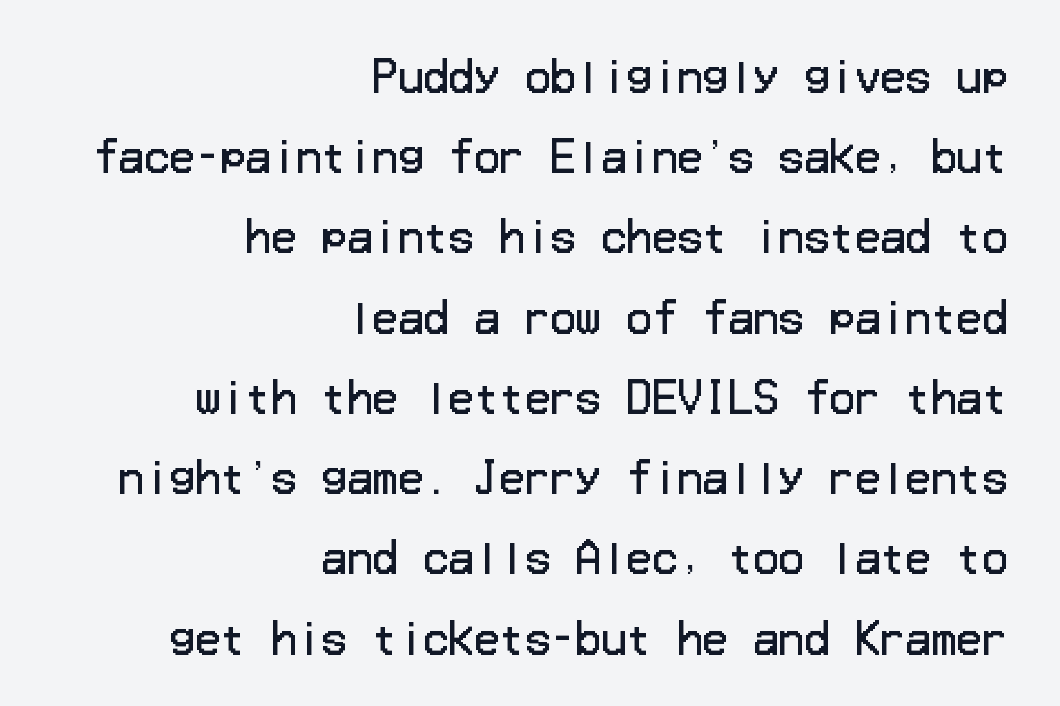
{"serif": "no", "italic": "no", "bold": "no", "weight": "regular", "width": "normal", "stroke_contrast": "low", "x_height": "medium", "underline": "no", "align": "right", "line_spacing": "loose", "line_spacing_ratio": 1.91, "letter_spacing": "normal", "letter_spacing_em": 0.0, "glyph_px": 42}
